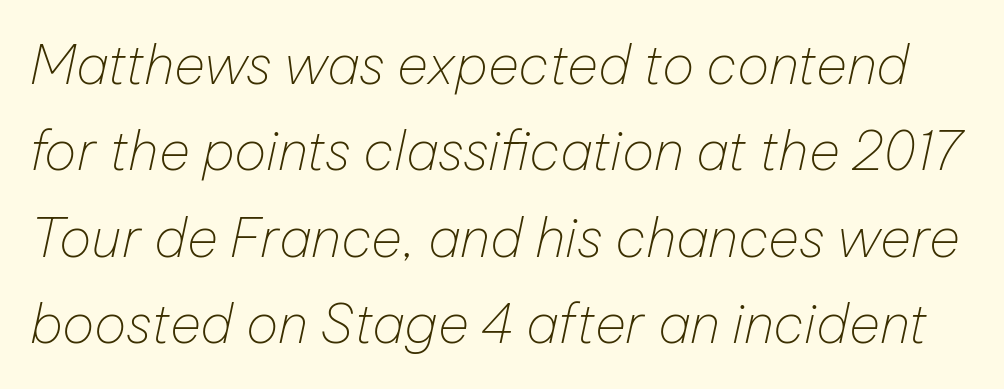
Q: Is the text bold? A: No.
Q: Is the text italic (slanted)? A: Yes, it leans right by about 12 degrees.
Q: Is the text underlined? A: No.
Q: Is the spacing between letters normal or unusually wide? A: Normal.
Q: Is the spacing between lines tight, normal or loose? A: Normal.
Q: Width (condensed, normal, or wide)? A: Normal.
Q: Stroke contrast? A: Low.
Q: x-height? A: Medium.
Q: Monospaced? A: No.
